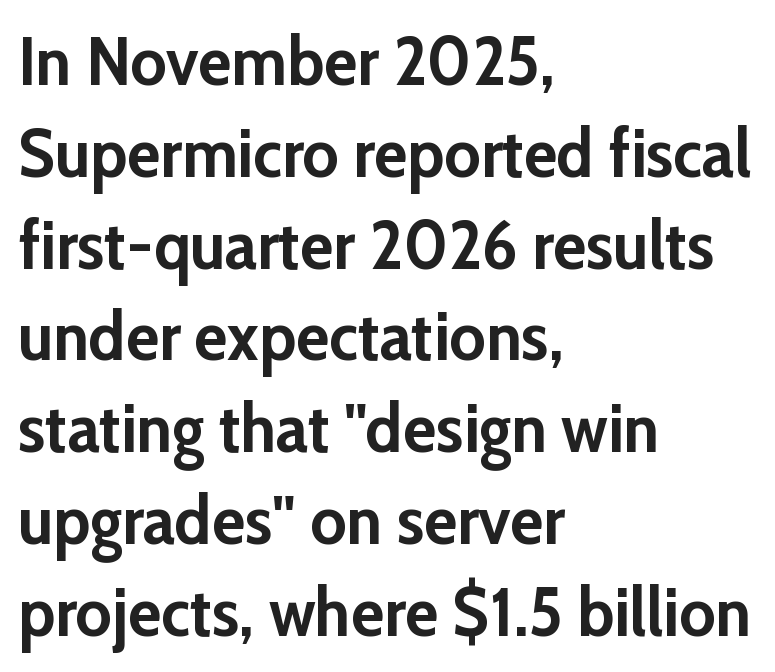
If you measured baseline to baseline, you'd find a middling distance. The words here are not underlined. As a designer I'd log this as weight 700, bold. The typesetter chose a ragged-right arrangement here. Honestly, the letter spacing is just normal — you wouldn't notice it. A roman cut, with each character standing at attention.
